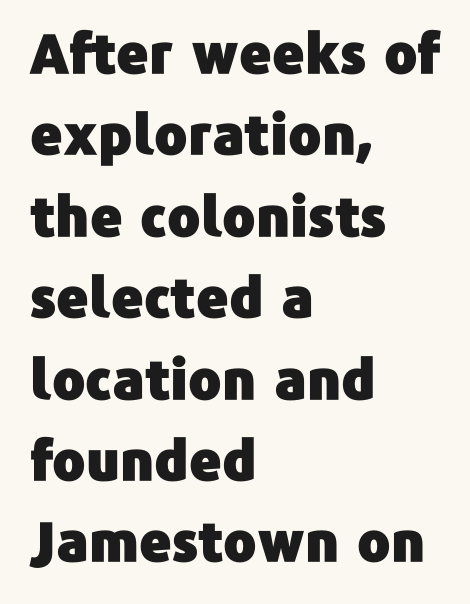
{"serif": "no", "italic": "no", "width": "normal", "stroke_contrast": "low", "x_height": "medium", "monospaced": "no", "underline": "no", "align": "left", "line_spacing": "normal", "line_spacing_ratio": 1.48, "letter_spacing": "normal", "letter_spacing_em": 0.0, "glyph_px": 55}
